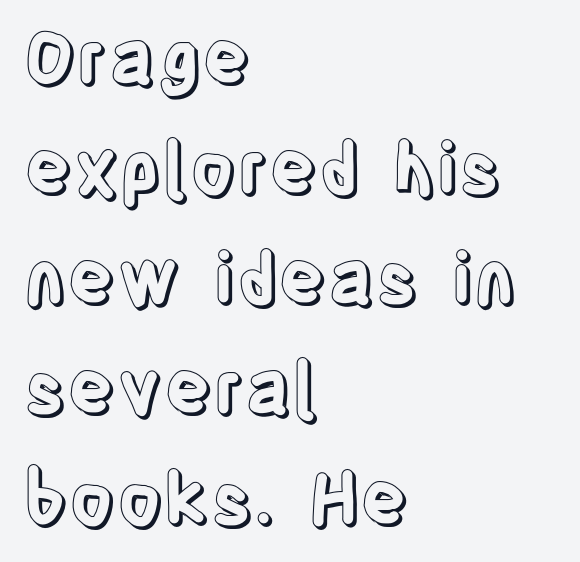
Character widths vary here, with narrow letters taking less room than wide ones. The lines are quadded left. Descender tails drop into unmarked territory. The horizontal fit of the characters is conventional and even.
